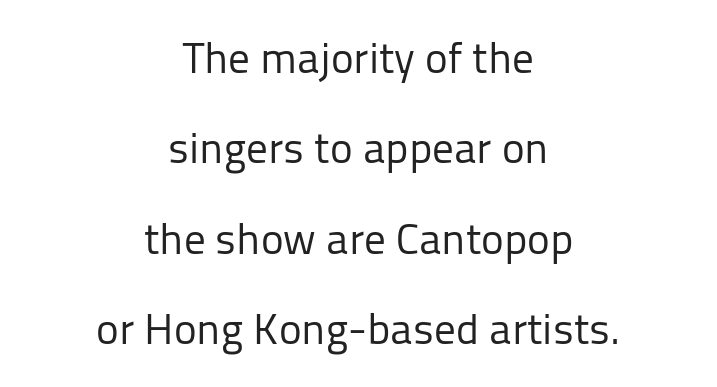
The characters display no serif detailing; their extremities are plain. Each new line begins a long way beneath the previous one. Here the designer chose a conventional face with non-uniform glyph widths. The letters stand straight up with perfectly vertical stems. Unmarked baselines from the first word to the last.
